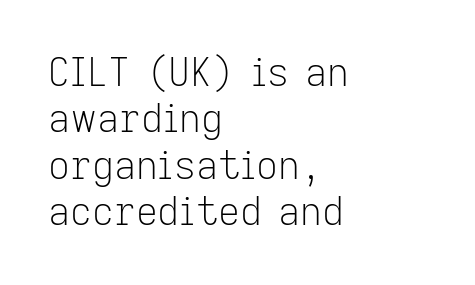
The type is set solid horizontally, with unmodified tracking. The rendering anchors every line to the left-hand side. Each row of text sits above clean, open space. Note: no serifs on the glyphs.
